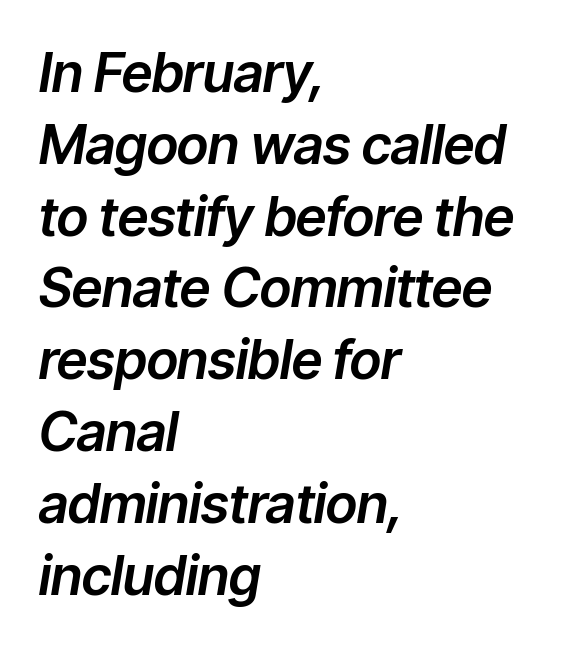
{"italic": "yes", "lean": "right", "slant_degrees": 9, "width": "normal", "stroke_contrast": "low", "x_height": "medium", "monospaced": "no", "underline": "no", "align": "left", "line_spacing": "normal", "line_spacing_ratio": 1.33, "letter_spacing": "normal", "letter_spacing_em": 0.0, "glyph_px": 54}
